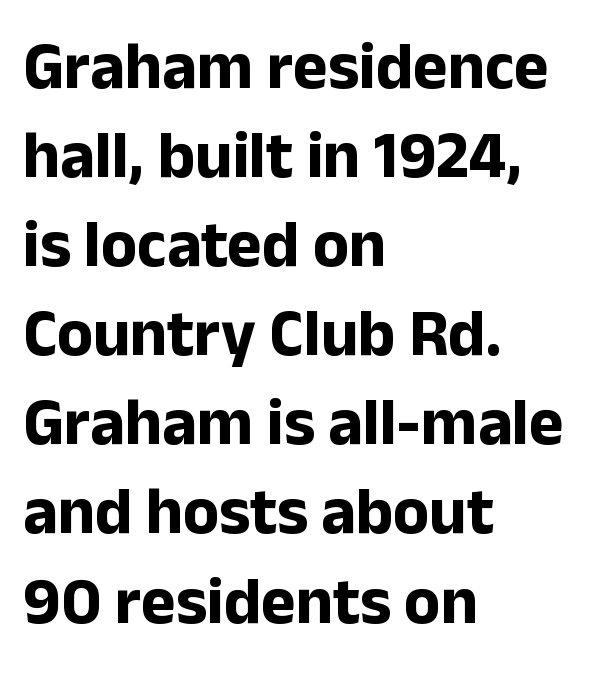
Q: Is the text bold? A: Yes.
Q: Is the text italic (slanted)? A: No, it is upright.
Q: Is the typeface a serif or a sans-serif typeface? A: Sans-serif.
Q: Is the text underlined? A: No.
Q: How is the paragraph aligned? A: Left-aligned.
Q: Is the spacing between letters normal or unusually wide? A: Normal.
Q: Is the spacing between lines tight, normal or loose? A: Normal.
Q: Width (condensed, normal, or wide)? A: Normal.
Q: Stroke contrast? A: Low.
Q: x-height? A: Medium.
Q: Monospaced? A: No.
